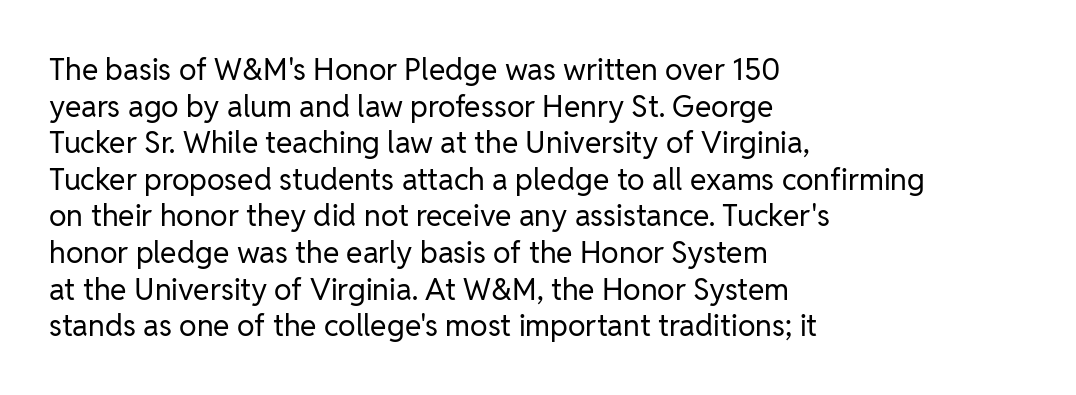
{"serif": "no", "italic": "no", "bold": "no", "weight": "regular", "width": "normal", "stroke_contrast": "low", "x_height": "medium", "monospaced": "no", "underline": "no", "align": "left", "line_spacing_ratio": 1.22, "letter_spacing": "normal", "letter_spacing_em": 0.0, "glyph_px": 30}
